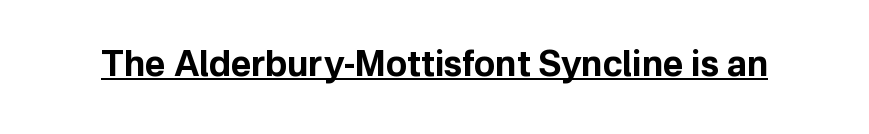
Letterform terminals end flat and unadorned throughout the passage. Observe the ordinary spacing: letters are neighbours, not strangers. Plenty of ink on the page — the face is bold. Varying glyph widths throughout — classic text-font behaviour. The words here are underlined.
